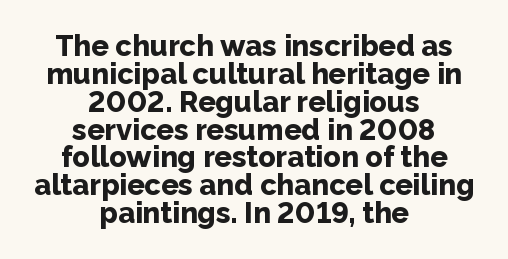
The image shows 29 px bold sans-serif type, upright; set centered, tight line spacing (0.96x), normal letter spacing, not underlined; low stroke contrast and a medium x-height.
